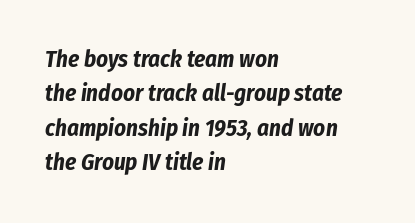
The specimen omits any rule beneath the text block's lines. Words appear dense and cohesive because spacing is normal. Notice how the stems are inclined rather than vertical — that's the hallmark of italics. A classic flush-left, rag-right setting is used for this passage. The strokes are fattened all the way to bold. The lines sit at an ordinary, default distance from one another.
